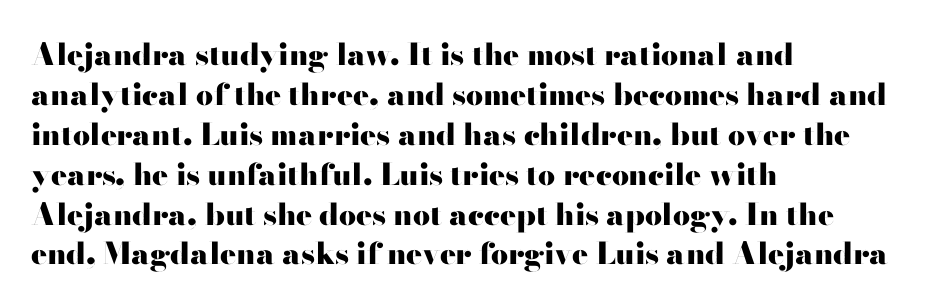
The typesetter chose a ragged-right arrangement here. Strong, thick strokes mark this as bold type. The font family rendered here belongs to the sans-serif group. The designer left line spacing at the default. Glance below the letters and you will spot only blank space. You could not count columns in this text — the font is proportionally spaced.
